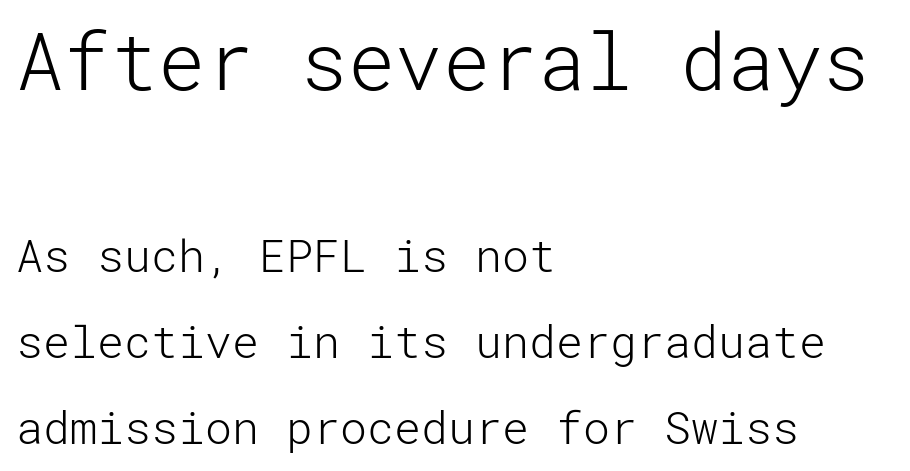
The image shows 79 px light sans-serif type, upright; set left-aligned, loose line spacing (1.91x), normal letter spacing, not underlined; the first (top) block is 1.76x larger; low stroke contrast and a medium x-height.
